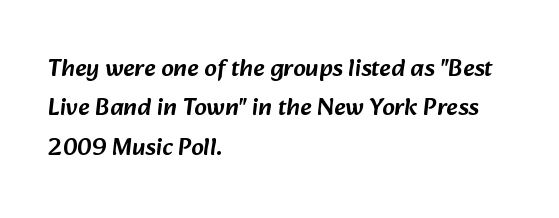
The image shows 25 px text type; set left-aligned, normal line spacing (1.58x), normal letter spacing, not underlined.
